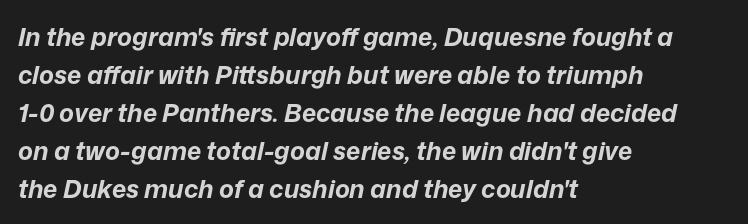
The image shows 25 px bold type, italic (leaning right); set left-aligned, normal line spacing (1.52x), normal letter spacing, not underlined.
